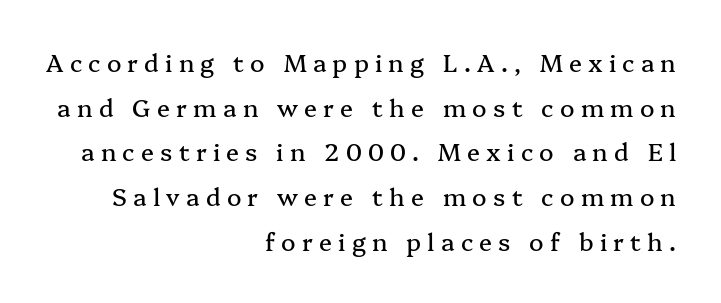
{"italic": "no", "underline": "no", "align": "right", "line_spacing_ratio": 1.86, "letter_spacing": "wide", "letter_spacing_em": 0.26, "glyph_px": 24}
